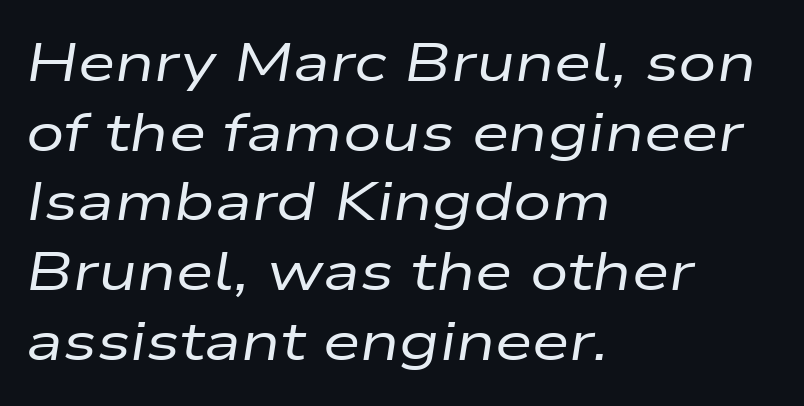
Q: Is the text bold? A: No.
Q: Is the text italic (slanted)? A: Yes, it leans right by about 9 degrees.
Q: Is the text underlined? A: No.
Q: How is the paragraph aligned? A: Left-aligned.
Q: Is the spacing between letters normal or unusually wide? A: Normal.
Q: Is the spacing between lines tight, normal or loose? A: Normal.
Q: Width (condensed, normal, or wide)? A: Wide.
Q: Stroke contrast? A: Low.
Q: x-height? A: Medium.
Q: Monospaced? A: No.
